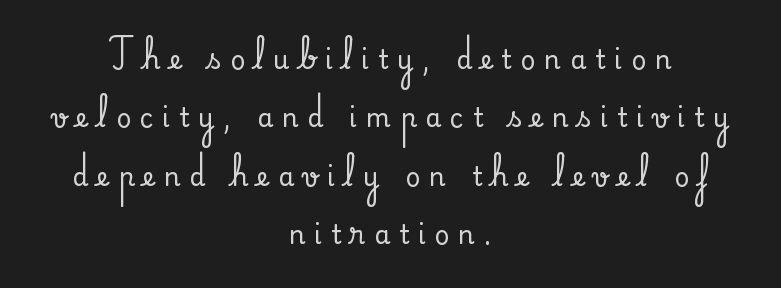
Letters rest on an invisible, unmarked baseline. The paragraph has two soft edges and a firm central axis. When letters stand straight like this, we call the style roman or upright. Does extra space separate the letters? Yes, quite a lot of it.
